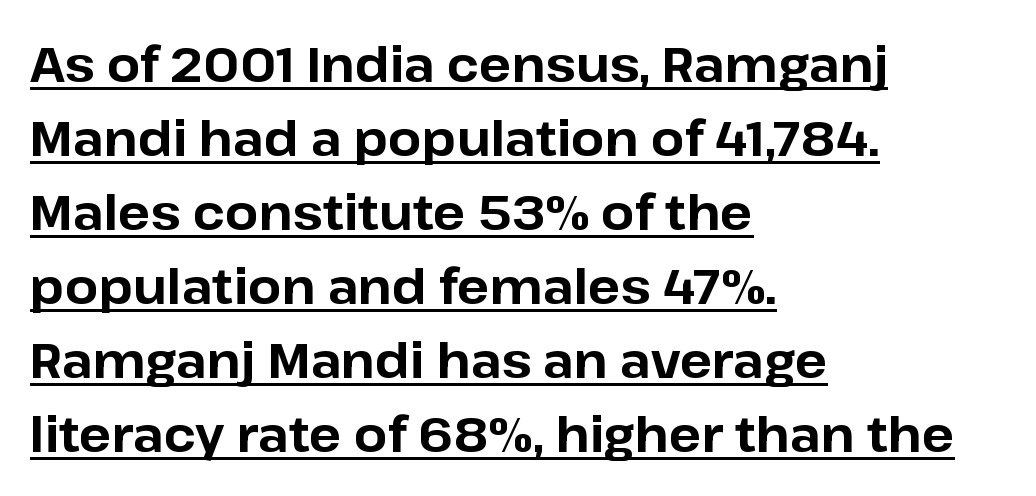
Successive baselines arrive at the customary interval. Character widths vary here, with narrow letters taking less room than wide ones. Students, this is bold: see how much ink each stroke carries. Nobody touched the tracking dial on this one.
